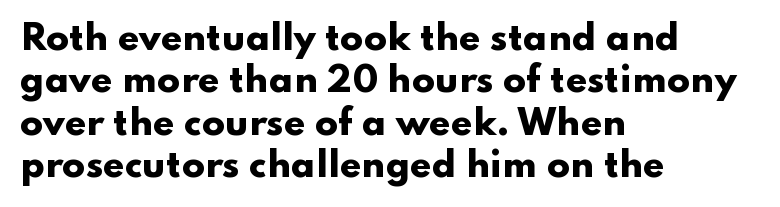
The image shows 34 px heavy, wide sans-serif type, upright; set left-aligned, normal line spacing (1.25x), normal letter spacing, not underlined; low stroke contrast and a small x-height.
